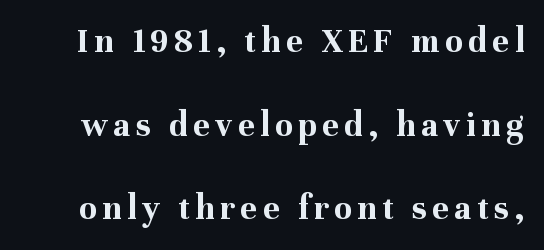
Q: Is the text bold? A: Yes.
Q: Is the text italic (slanted)? A: No, it is upright.
Q: Is the typeface a serif or a sans-serif typeface? A: Serif.
Q: Is the text underlined? A: No.
Q: Is the spacing between lines tight, normal or loose? A: Loose.
Q: Width (condensed, normal, or wide)? A: Normal.
Q: Stroke contrast? A: Medium.
Q: x-height? A: Medium.
Q: Monospaced? A: No.
